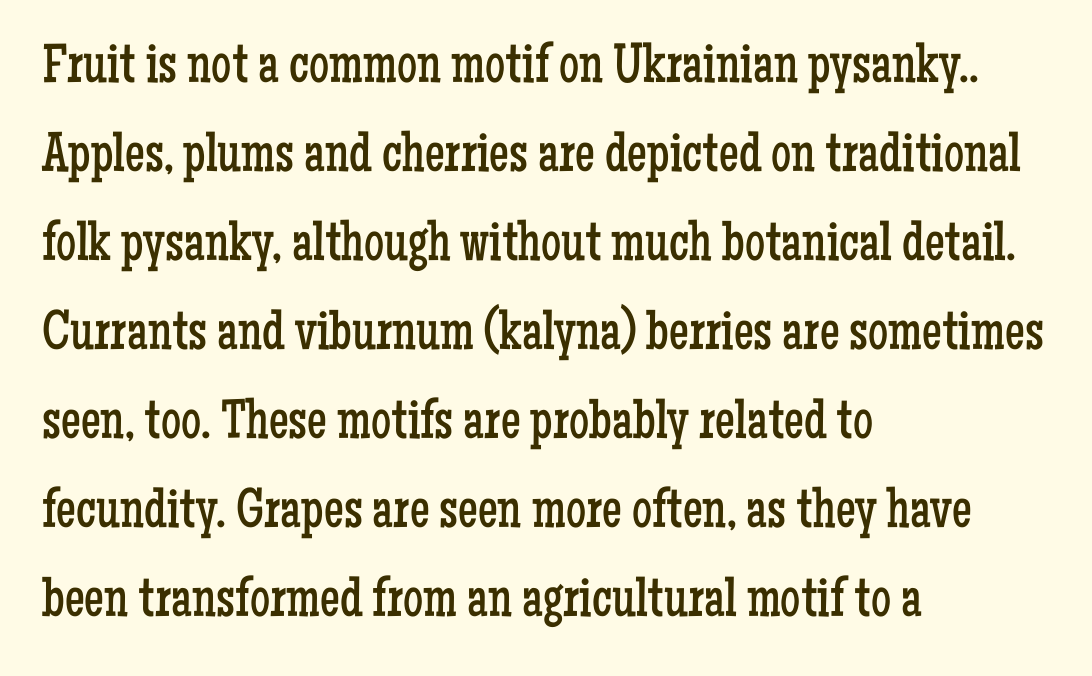
Q: Is the text bold? A: No.
Q: Is the text italic (slanted)? A: No, it is upright.
Q: Is the typeface a serif or a sans-serif typeface? A: Serif.
Q: Is the text underlined? A: No.
Q: How is the paragraph aligned? A: Left-aligned.
Q: Is the spacing between letters normal or unusually wide? A: Normal.
Q: Is the spacing between lines tight, normal or loose? A: Normal.
Q: Width (condensed, normal, or wide)? A: Condensed.
Q: Stroke contrast? A: Low.
Q: x-height? A: Medium.
Q: Monospaced? A: No.
